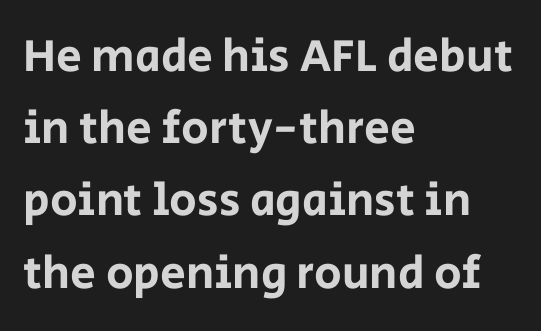
The image shows 46 px sans-serif type, upright; set left-aligned, normal line spacing (1.57x), normal letter spacing, not underlined; low stroke contrast and a large x-height.
